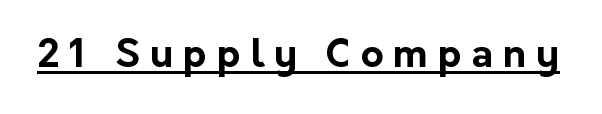
Is this a fixed-width face? No — the glyphs have proportional, varying widths. The sample has been set heavy, in full bold. Font category for this specimen: sans-serif. The rendered words wear a rule along their underside. You could only call the tracking loose — the letters float apart.
